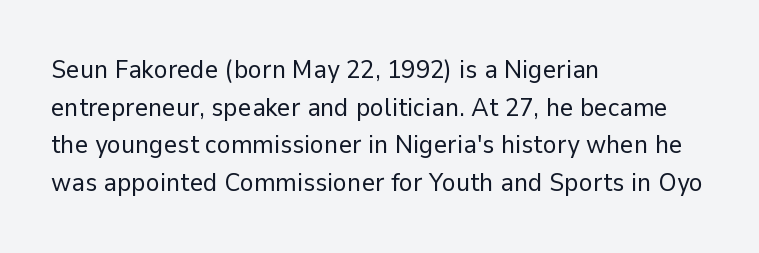
This sample is left-justified, so line endings fall wherever the words run out. Short note: letters normally spaced. These lines were composed using upright roman letters. Nothing heavy about these letters — not bold at all. The glyphs are unaccompanied by any horizontal stroke below them. Quick note: interline space is typical.
